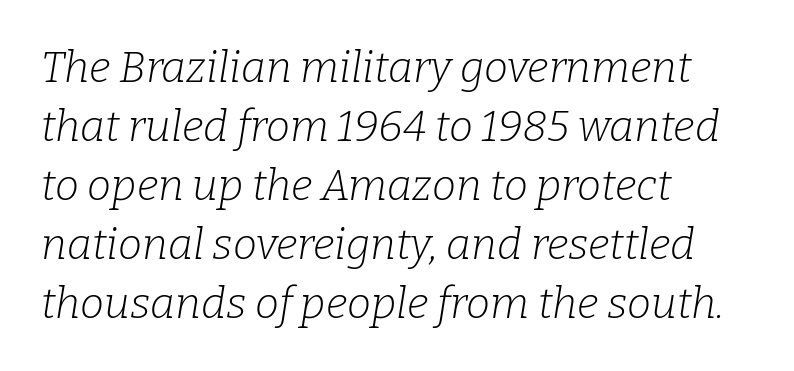
Q: Is the text bold? A: No.
Q: Is the text italic (slanted)? A: Yes, it leans right by about 9 degrees.
Q: Is the typeface a serif or a sans-serif typeface? A: Serif.
Q: Is the text underlined? A: No.
Q: How is the paragraph aligned? A: Left-aligned.
Q: Is the spacing between letters normal or unusually wide? A: Normal.
Q: Is the spacing between lines tight, normal or loose? A: Normal.
Q: Width (condensed, normal, or wide)? A: Normal.
Q: Stroke contrast? A: Low.
Q: x-height? A: Medium.
Q: Monospaced? A: No.
